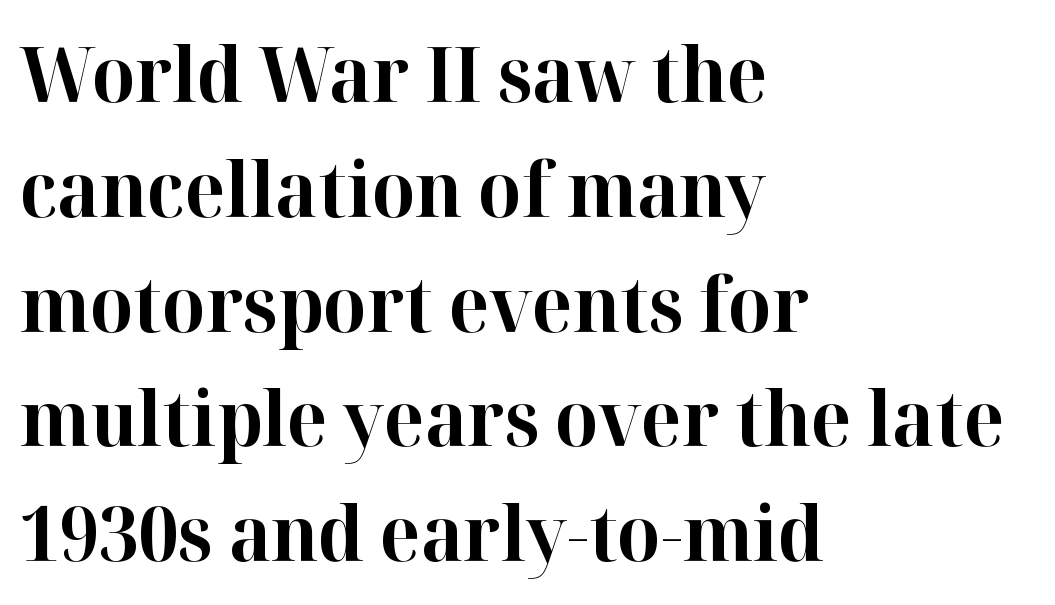
Q: Is the text bold? A: Yes.
Q: Is the text italic (slanted)? A: No, it is upright.
Q: Is the typeface a serif or a sans-serif typeface? A: Serif.
Q: Is the text underlined? A: No.
Q: How is the paragraph aligned? A: Left-aligned.
Q: Is the spacing between letters normal or unusually wide? A: Normal.
Q: Is the spacing between lines tight, normal or loose? A: Normal.
Q: Width (condensed, normal, or wide)? A: Normal.
Q: Stroke contrast? A: High.
Q: x-height? A: Medium.
Q: Monospaced? A: No.
